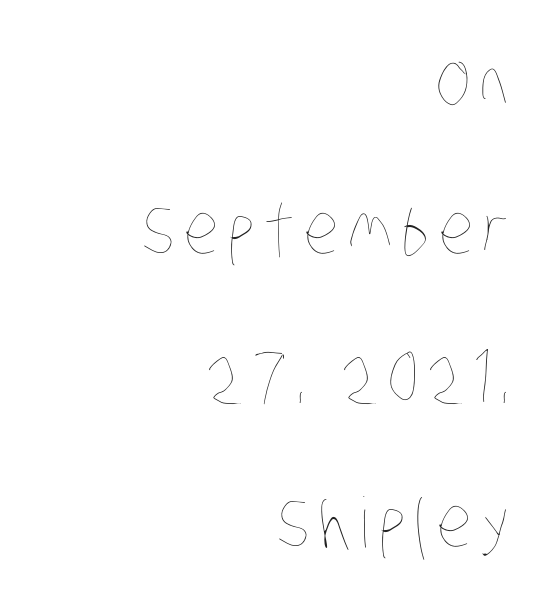
Q: Is the text bold? A: No.
Q: Is the text underlined? A: No.
Q: How is the paragraph aligned? A: Right-aligned.
Q: Is the spacing between lines tight, normal or loose? A: Loose.
Q: Width (condensed, normal, or wide)? A: Condensed.
Q: Stroke contrast? A: Low.
Q: x-height? A: Large.
Q: Monospaced? A: No.
